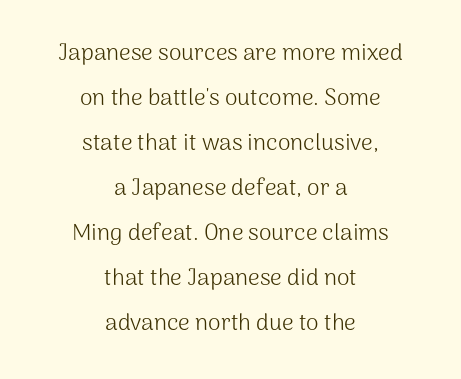
Q: Is the text bold? A: No.
Q: Is the text italic (slanted)? A: No, it is upright.
Q: Is the text underlined? A: No.
Q: How is the paragraph aligned? A: Centered.
Q: Is the spacing between letters normal or unusually wide? A: Normal.
Q: Is the spacing between lines tight, normal or loose? A: Loose.
